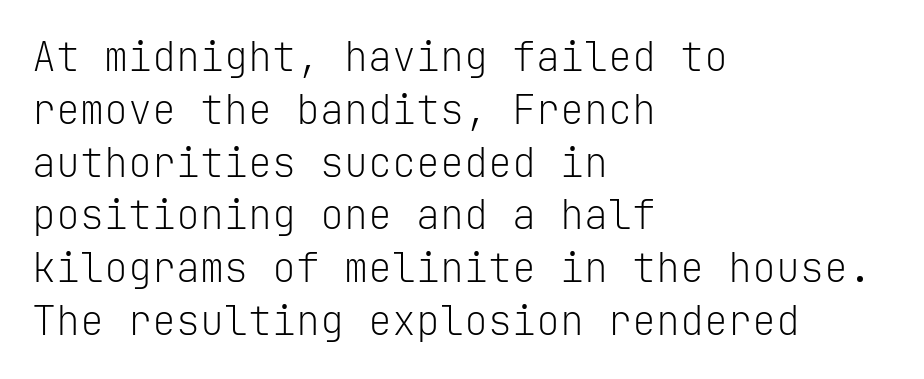
Q: Is the text bold? A: No.
Q: Is the text italic (slanted)? A: No, it is upright.
Q: Is the typeface a serif or a sans-serif typeface? A: Sans-serif.
Q: Is the text underlined? A: No.
Q: How is the paragraph aligned? A: Left-aligned.
Q: Is the spacing between letters normal or unusually wide? A: Normal.
Q: Is the spacing between lines tight, normal or loose? A: Normal.
Q: Width (condensed, normal, or wide)? A: Normal.
Q: Stroke contrast? A: Low.
Q: x-height? A: Medium.
Q: Monospaced? A: Yes.
